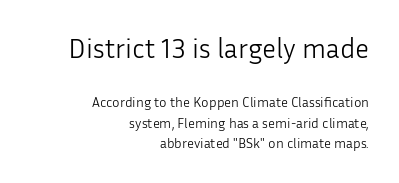
Q: Is the text bold? A: No.
Q: Is the text italic (slanted)? A: No, it is upright.
Q: Is the typeface a serif or a sans-serif typeface? A: Sans-serif.
Q: Is the text underlined? A: No.
Q: How is the paragraph aligned? A: Right-aligned.
Q: Is the spacing between letters normal or unusually wide? A: Normal.
Q: Is the spacing between lines tight, normal or loose? A: Normal.
Q: Which block of text is set in a larger size, the first (top) or the second (bottom)? A: The first (top) one.
Q: Width (condensed, normal, or wide)? A: Normal.
Q: Stroke contrast? A: Low.
Q: x-height? A: Medium.
Q: Monospaced? A: No.
